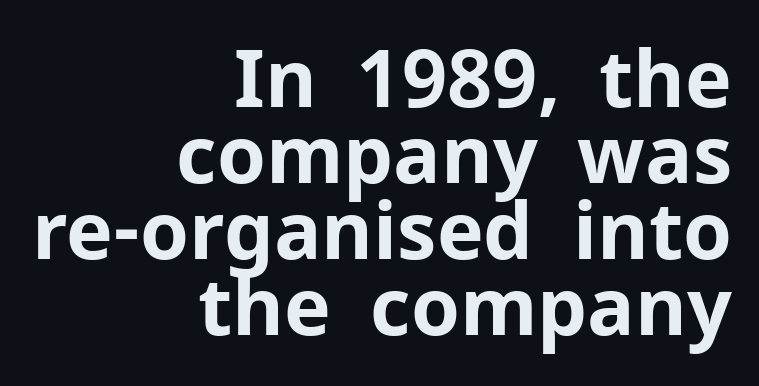
Notice how the passage keeps a crisp vertical edge on the right only. The glyphs have the mass of a bold cut. Lines of text with bare space underneath. Each word holds together tightly as a unit, with standard inter-letter gaps.
